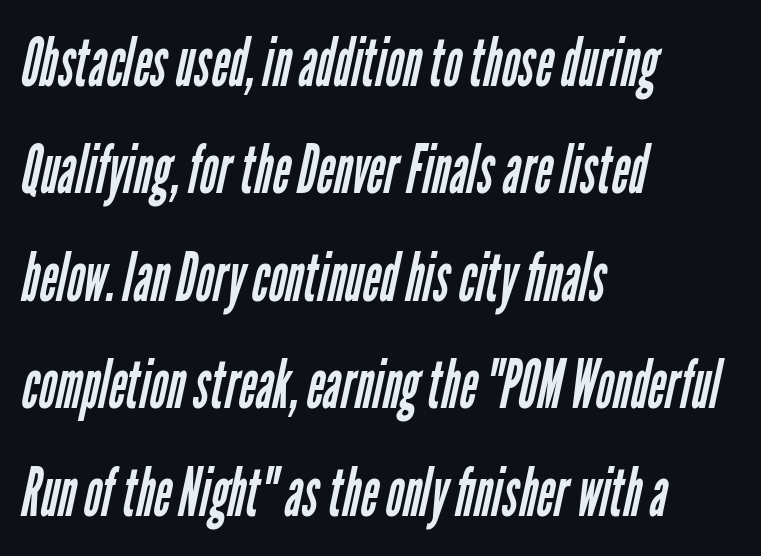
The image shows 68 px regular-weight, condensed sans-serif type; set left-aligned, normal line spacing (1.58x), normal letter spacing, not underlined; low stroke contrast and a medium x-height.
